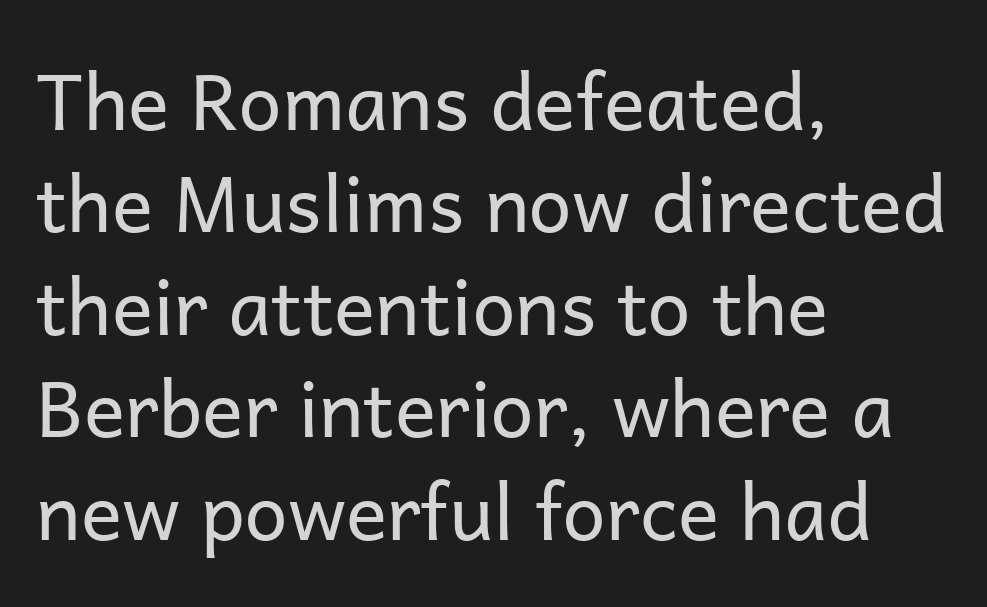
{"serif": "no", "italic": "no", "bold": "no", "weight": "regular", "width": "normal", "stroke_contrast": "low", "x_height": "medium", "monospaced": "no", "underline": "no", "align": "left", "line_spacing": "normal", "line_spacing_ratio": 1.33, "letter_spacing": "normal", "letter_spacing_em": 0.0, "glyph_px": 77}
